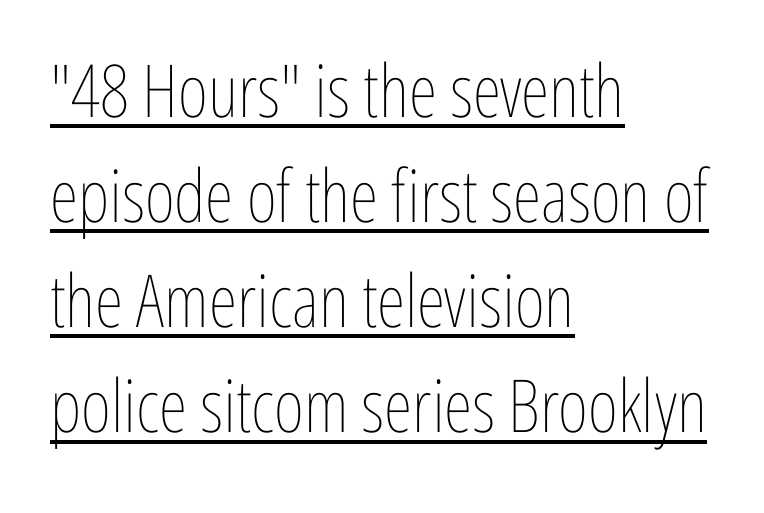
The letters advance in unequal steps, a hallmark of proportional type. Students, note that the glyphs here touch the page at normal intervals. The string is rendered with underlining switched on. Do the letters lean? They stand straight. Casual observation: everything's shoved over to the left.
